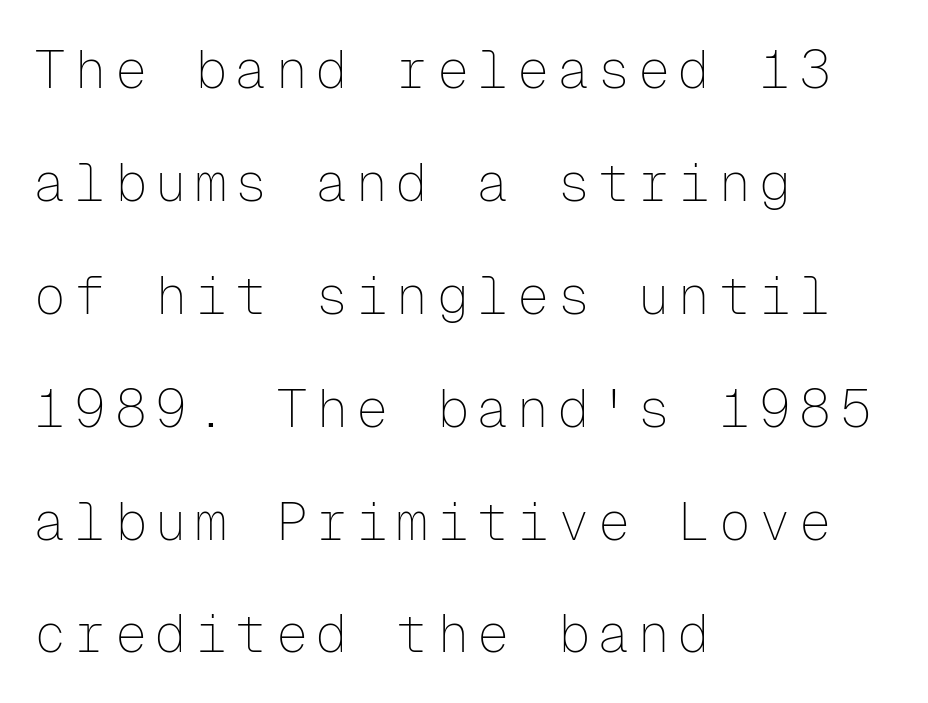
Baseline-to-baseline distance is far greater than the letter height. Here the designer chose a console-style face with uniform glyph widths. Summary of weight: not heavy and not bold. The gap between lines stays unmarked. The typesetter chose a ragged-right arrangement here. Are there feet on the stems? There aren't — it's a sans.
